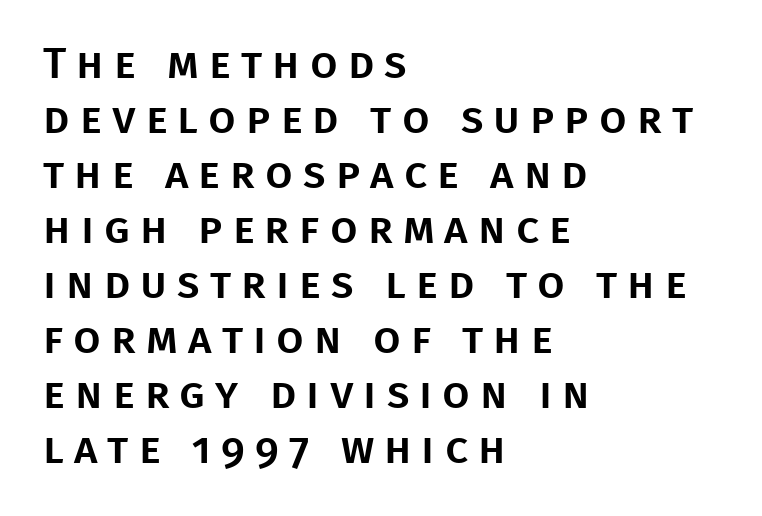
This is roman type, the default non-slanted kind. Nobody drew a line under any word here. If you measured baseline to baseline, you'd find a middling distance. The lines in this sample share a left origin and differ only in where they stop. The face used here is proportionally spaced, like ordinary book or web type. A typesetter would call this heavily tracked-out type.
